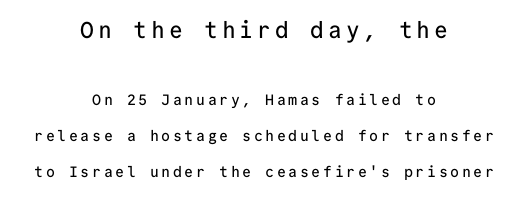
The image shows 23 px text type, upright; set centered, loose line spacing (2.4x), not underlined; the first (top) block is 1.53x larger.
